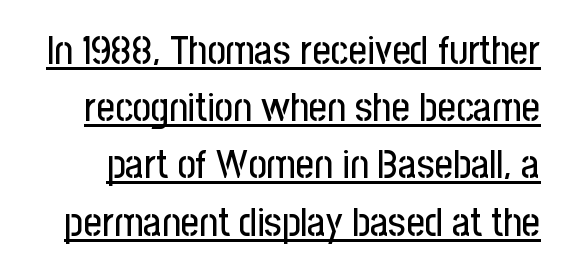
Leading matches the norm, producing a regular column. How are the letters spaced? Ordinarily, with no added tracking. Looks like regular typesetting: each glyph gets only the width it needs. Looks like someone drew a line under every word here.
